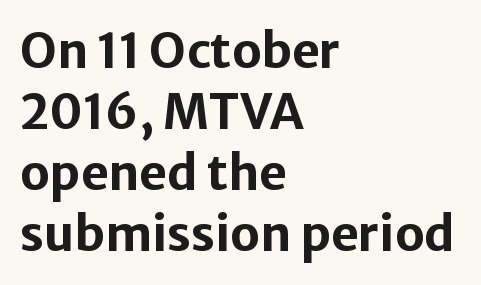
The image shows 48 px bold sans-serif type, upright; set left-aligned, normal line spacing (1.27x), normal letter spacing, not underlined; low stroke contrast and a medium x-height.
